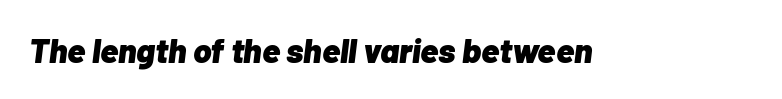
The image shows 34 px heavy type, italic (leaning right); set normal letter spacing, not underlined; low stroke contrast and a medium x-height.
